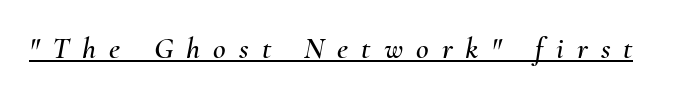
{"italic": "yes", "lean": "right", "slant_degrees": 10, "width": "normal", "stroke_contrast": "medium", "x_height": "small", "monospaced": "no", "underline": "yes", "letter_spacing": "wide", "letter_spacing_em": 0.42, "glyph_px": 31}
